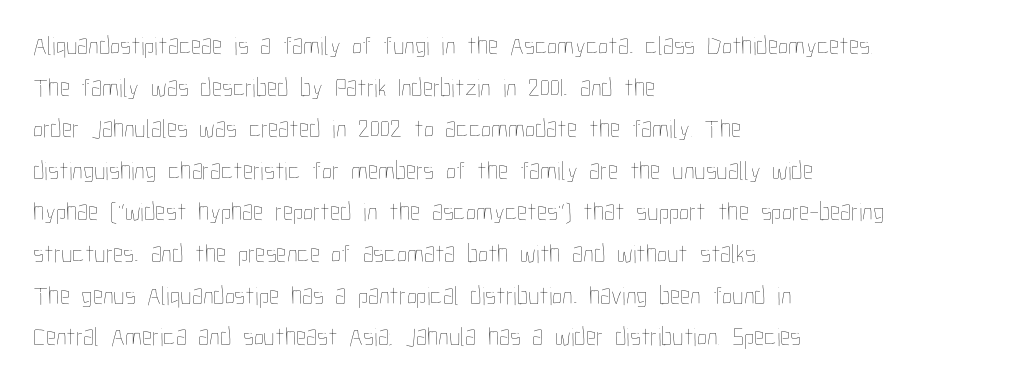
Rule under the text: the space is simply empty. One-word summary of the alignment: left. Stroke thickness stays within the range of a standard reading face or lighter. Rows of type keep a routine distance in the vertical direction. Ascenders rise straight up at ninety degrees. The tracking reads as untouched default to a designer's eye.
